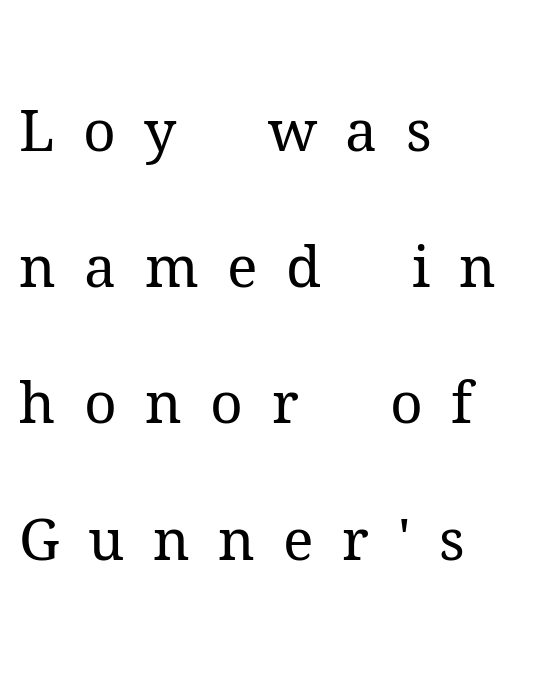
The string is rendered with underlining switched off. Where is the straight margin? On the left. Notice how the stems are strictly vertical — no italics here. The block of text is sparse from top to bottom, with ample space between rows. Does the type have serifs? Yes, each stem ends in a small foot. The tracking reads as deliberately expanded to a designer's eye.
